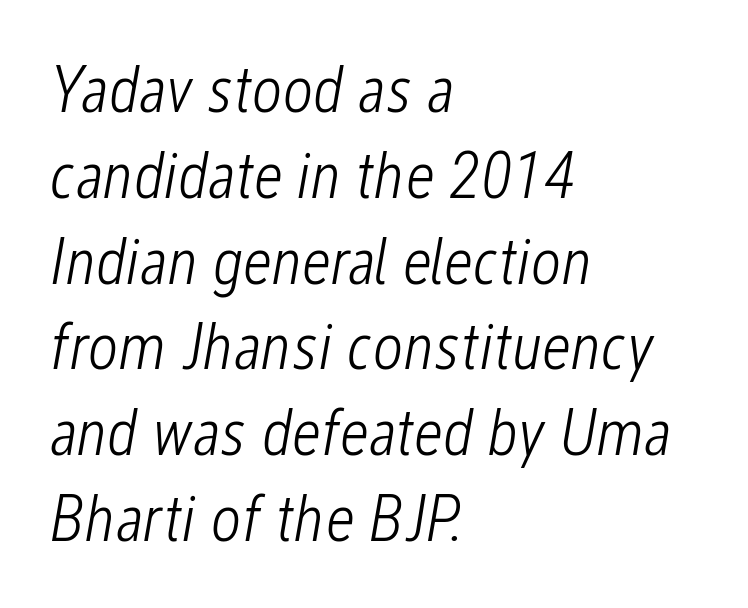
{"italic": "yes", "lean": "right", "slant_degrees": 12, "bold": "no", "weight": "light", "width": "condensed", "stroke_contrast": "low", "x_height": "medium", "monospaced": "no", "underline": "no", "align": "left", "line_spacing": "normal", "line_spacing_ratio": 1.3, "letter_spacing": "normal", "letter_spacing_em": 0.0, "glyph_px": 66}
